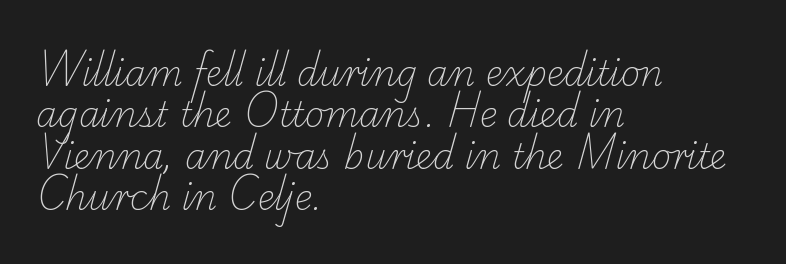
The image shows 34 px light serif type; set left-aligned, line spacing 1.22x, normal letter spacing, not underlined; low stroke contrast and a small x-height.
